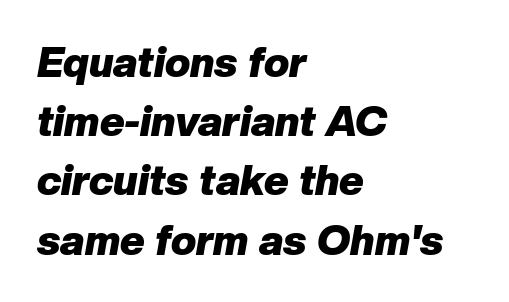
The compositor pushed each line to the left boundary. Each letter keeps its own natural width here, so spacing adapts to shape. Set as a true bold cut, around the 700 mark. Does extra space separate the letters? No, they use regular spacing. The rendering applies a slant to the glyphs.
